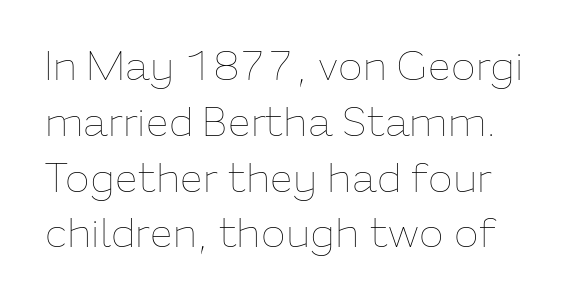
The image shows 41 px thin type, upright; set normal line spacing (1.36x), normal letter spacing, not underlined; low stroke contrast and a medium x-height.
